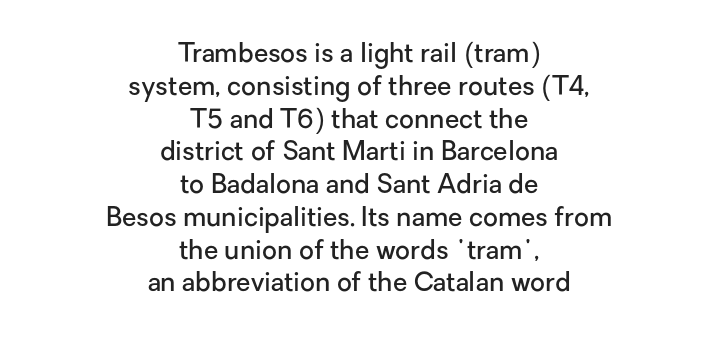
Just letters on the line, the space beneath them empty. There is no visible air inserted between adjacent glyphs. The vertical gap from one line to the next is medium. Reading down the block, each line starts at a different indent, mirrored at its end. The letters stand straight up with perfectly vertical stems.
